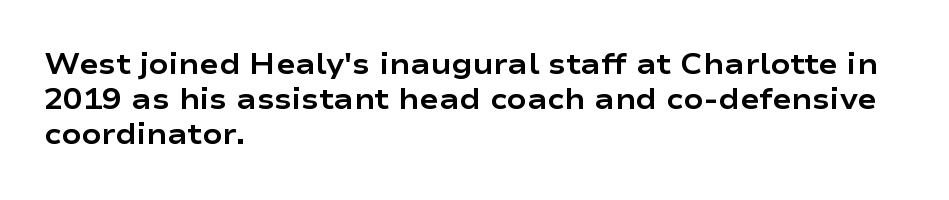
The passage shown is typed in a proportional face where columns would drift. Check the space under the baseline: it is left empty. Words appear dense and cohesive because spacing is normal. It's the straight-up-and-down kind of type. How heavy is the stroke? Heavy — this is a bold.
